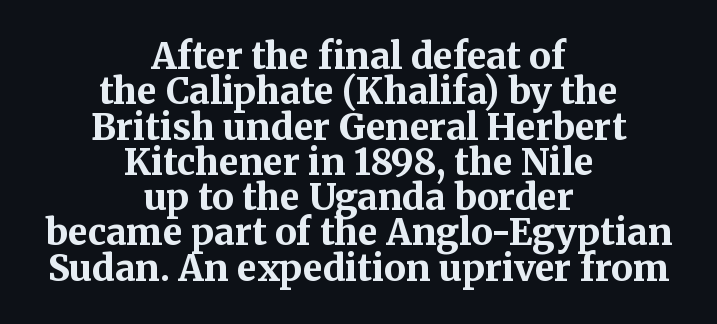
The image shows 36 px bold serif type, upright; set centered, tight line spacing (0.98x), normal letter spacing, not underlined; medium stroke contrast and a medium x-height.
